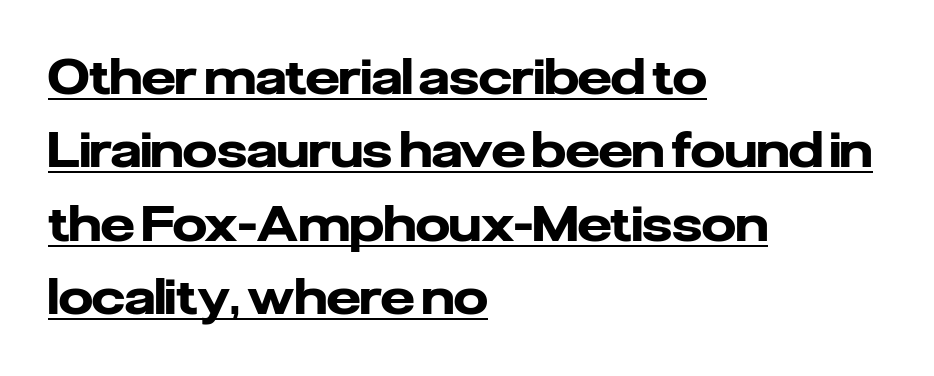
Q: Is the text bold? A: Yes.
Q: Is the text italic (slanted)? A: No, it is upright.
Q: Is the typeface a serif or a sans-serif typeface? A: Sans-serif.
Q: Is the text underlined? A: Yes.
Q: How is the paragraph aligned? A: Left-aligned.
Q: Is the spacing between letters normal or unusually wide? A: Normal.
Q: Is the spacing between lines tight, normal or loose? A: Normal.
Q: Width (condensed, normal, or wide)? A: Normal.
Q: Stroke contrast? A: Low.
Q: x-height? A: Medium.
Q: Monospaced? A: No.
